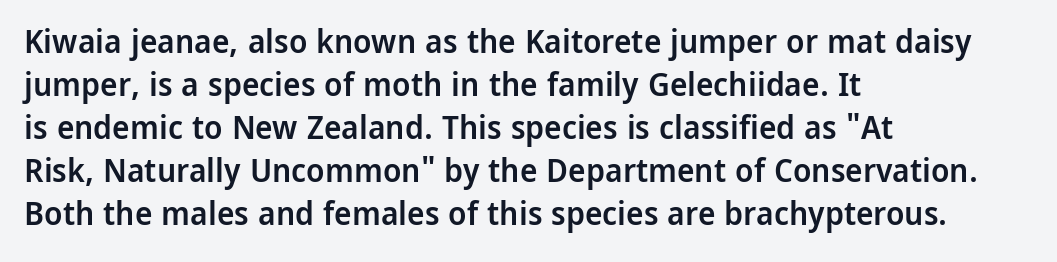
The image shows 33 px semibold sans-serif type, upright; set left-aligned, normal line spacing (1.3x), normal letter spacing, not underlined; low stroke contrast and a medium x-height.
